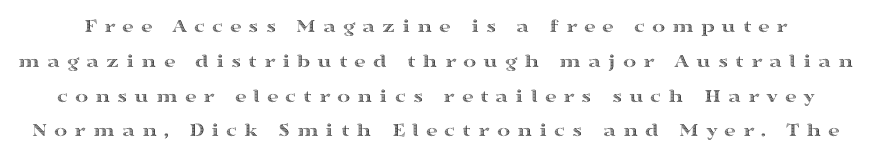
The image shows 20 px text type, upright; set line spacing 1.74x, unusually wide letter spacing (+0.34 em), not underlined.
